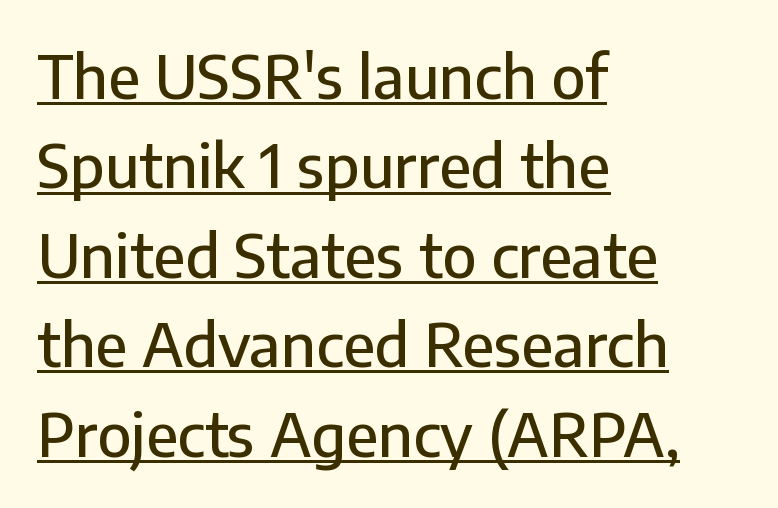
The image shows 60 px sans-serif type, upright; set left-aligned, normal line spacing (1.49x), normal letter spacing, underlined; low stroke contrast and a medium x-height.
